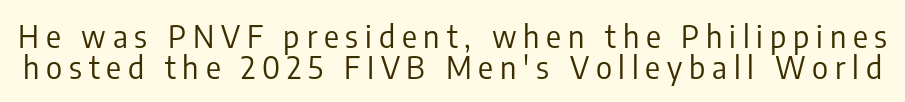
{"serif": "no", "italic": "no", "bold": "no", "weight": "regular", "width": "condensed", "stroke_contrast": "low", "x_height": "medium", "monospaced": "no", "underline": "no", "line_spacing": "tight", "line_spacing_ratio": 1.0, "letter_spacing": "wide", "letter_spacing_em": 0.22, "glyph_px": 31}
